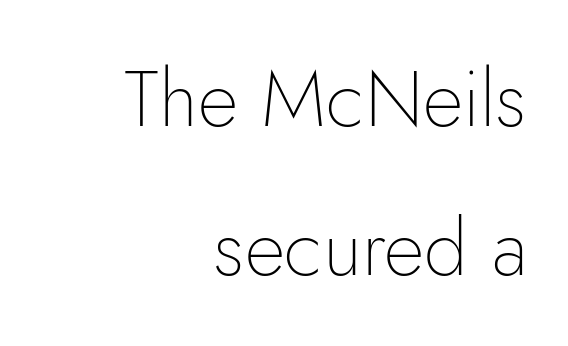
Q: Is the text bold? A: No.
Q: Is the text italic (slanted)? A: No, it is upright.
Q: Is the typeface a serif or a sans-serif typeface? A: Sans-serif.
Q: Is the text underlined? A: No.
Q: How is the paragraph aligned? A: Right-aligned.
Q: Is the spacing between letters normal or unusually wide? A: Normal.
Q: Width (condensed, normal, or wide)? A: Normal.
Q: Stroke contrast? A: Low.
Q: x-height? A: Small.
Q: Monospaced? A: No.
